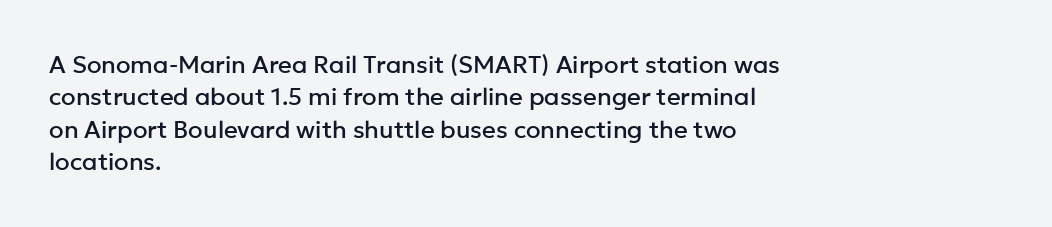
{"italic": "no", "underline": "no", "align": "left", "line_spacing": "normal", "line_spacing_ratio": 1.35, "letter_spacing": "normal", "letter_spacing_em": 0.0, "glyph_px": 24}
